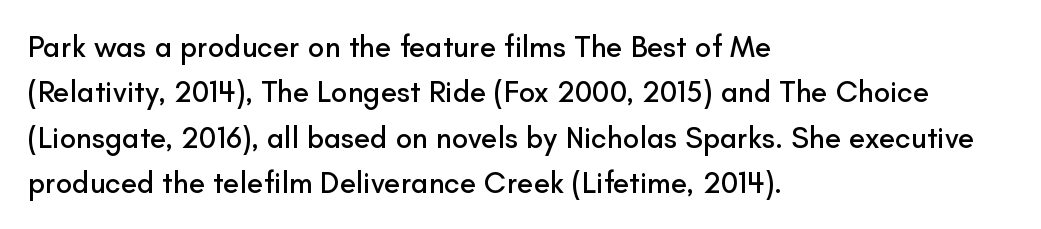
Q: Is the text italic (slanted)? A: No, it is upright.
Q: Is the typeface a serif or a sans-serif typeface? A: Sans-serif.
Q: Is the text underlined? A: No.
Q: How is the paragraph aligned? A: Left-aligned.
Q: Is the spacing between letters normal or unusually wide? A: Normal.
Q: Is the spacing between lines tight, normal or loose? A: Normal.
Q: Width (condensed, normal, or wide)? A: Normal.
Q: Stroke contrast? A: Low.
Q: x-height? A: Small.
Q: Monospaced? A: No.
